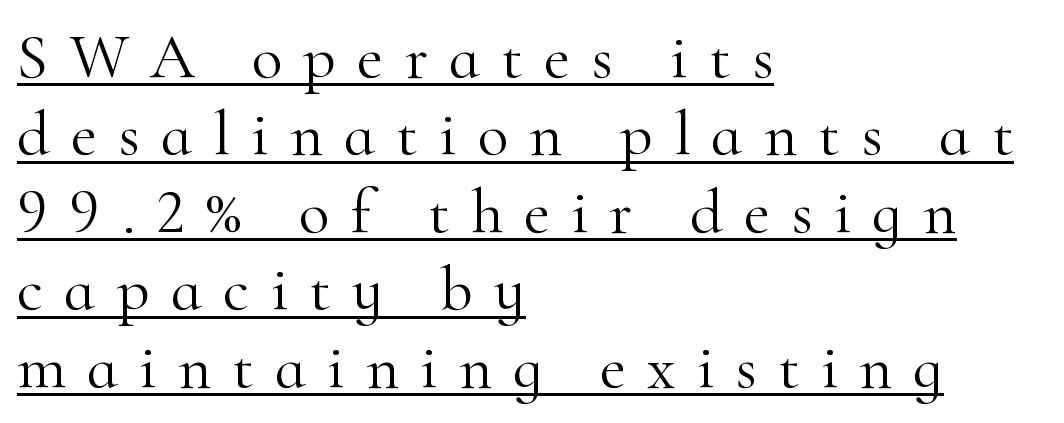
The image shows 64 px light serif type, upright; set left-aligned, line spacing 1.21x, unusually wide letter spacing (+0.33 em), underlined; high stroke contrast and a small x-height.
